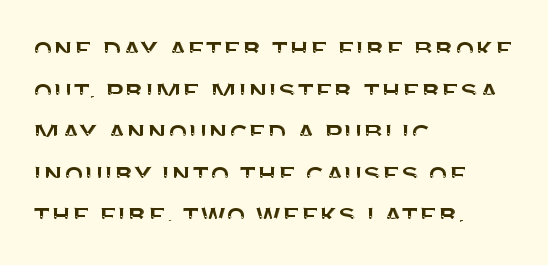
Q: Is the text italic (slanted)? A: No, it is upright.
Q: Is the typeface a serif or a sans-serif typeface? A: Sans-serif.
Q: Is the text underlined? A: No.
Q: How is the paragraph aligned? A: Left-aligned.
Q: Is the spacing between letters normal or unusually wide? A: Normal.
Q: Is the spacing between lines tight, normal or loose? A: Normal.
Q: Width (condensed, normal, or wide)? A: Normal.
Q: Stroke contrast? A: Medium.
Q: x-height? A: Large.
Q: Monospaced? A: No.
